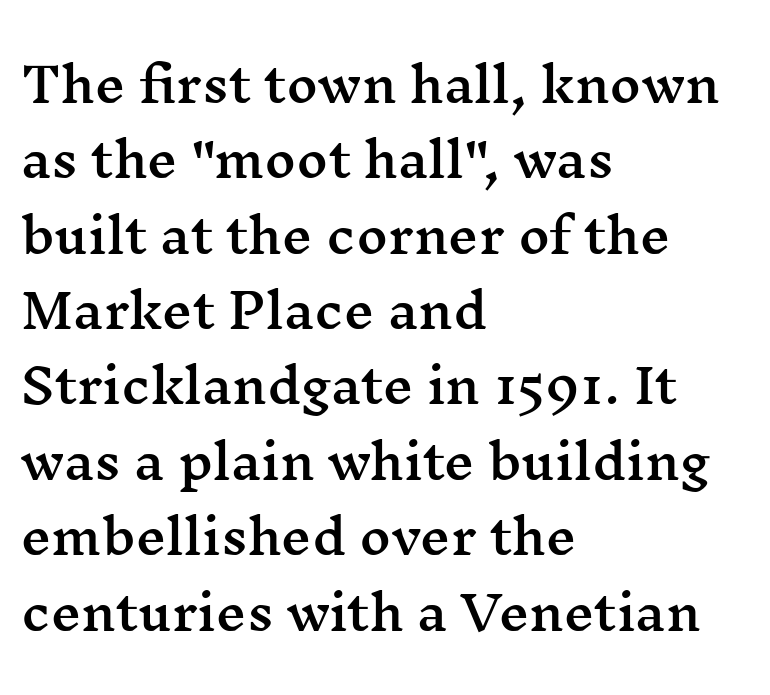
Q: Is the text italic (slanted)? A: No, it is upright.
Q: Is the typeface a serif or a sans-serif typeface? A: Serif.
Q: Is the text underlined? A: No.
Q: How is the paragraph aligned? A: Left-aligned.
Q: Is the spacing between letters normal or unusually wide? A: Normal.
Q: Is the spacing between lines tight, normal or loose? A: Normal.
Q: Width (condensed, normal, or wide)? A: Wide.
Q: Stroke contrast? A: Medium.
Q: x-height? A: Medium.
Q: Monospaced? A: No.
